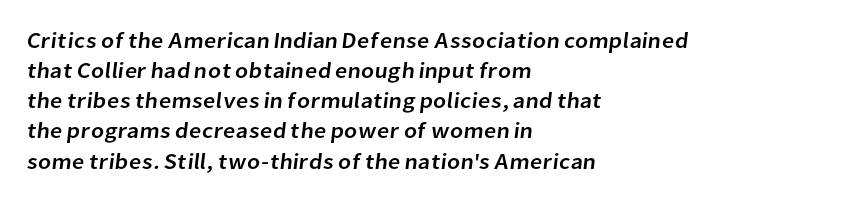
Rows of type keep a routine distance in the vertical direction. A typesetter would call this zero additional tracking. Leftover space on each line is placed entirely after the last word. Descenders are the only things crossing below the line.
